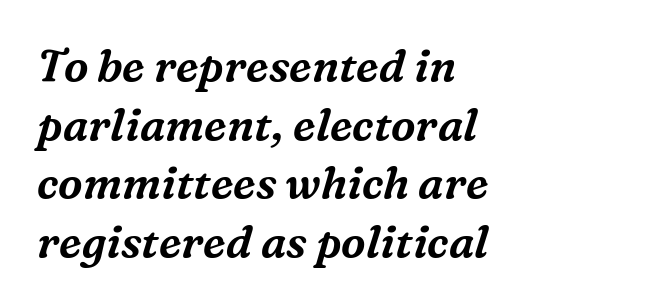
{"serif": "yes", "italic": "yes", "lean": "right", "slant_degrees": 16, "width": "normal", "stroke_contrast": "medium", "x_height": "medium", "monospaced": "no", "underline": "no", "align": "left", "line_spacing": "normal", "line_spacing_ratio": 1.33, "letter_spacing": "normal", "letter_spacing_em": 0.0, "glyph_px": 44}
